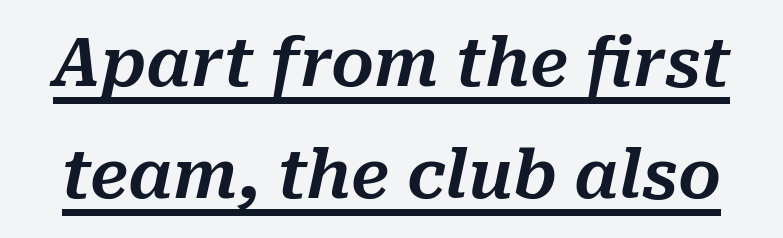
The image shows 67 px text type, italic (leaning right); set normal line spacing (1.67x), normal letter spacing, underlined; medium stroke contrast and a medium x-height.
